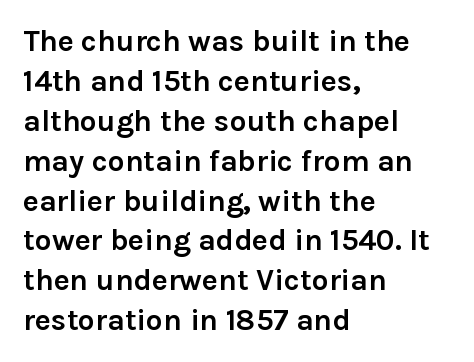
Short and long lines alike share a common starting point at left. These lines are rendered in a variable-pitch font. A normal amount of white space separates one row of letters from the next. It's the straight-up-and-down kind of type. These lines keep a tight, regular rhythm from letter to letter.
